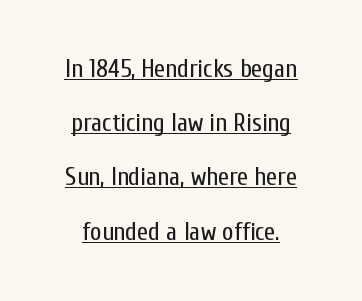
Q: Is the text bold? A: No.
Q: Is the text italic (slanted)? A: No, it is upright.
Q: Is the text underlined? A: Yes.
Q: Is the spacing between letters normal or unusually wide? A: Normal.
Q: Is the spacing between lines tight, normal or loose? A: Loose.
